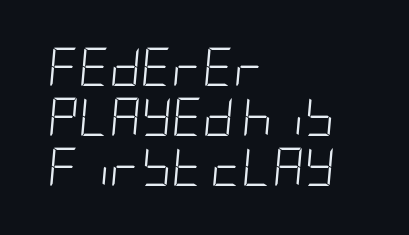
{"italic": "yes", "lean": "right", "slant_degrees": 5, "bold": "no", "weight": "light", "width": "condensed", "stroke_contrast": "low", "x_height": "large", "underline": "no", "align": "left", "line_spacing": "normal", "line_spacing_ratio": 1.32, "letter_spacing": "normal", "letter_spacing_em": 0.0, "glyph_px": 38}
